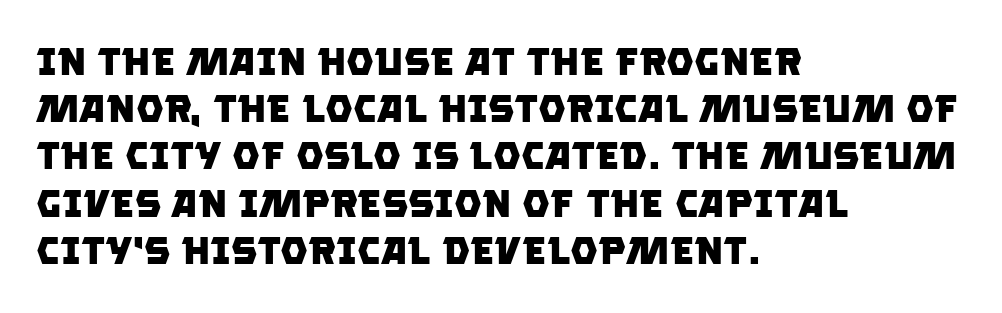
{"serif": "no", "bold": "yes", "weight": "heavy", "width": "normal", "stroke_contrast": "low", "x_height": "large", "monospaced": "no", "underline": "no", "align": "left", "line_spacing_ratio": 1.21, "letter_spacing": "normal", "letter_spacing_em": 0.0, "glyph_px": 39}
